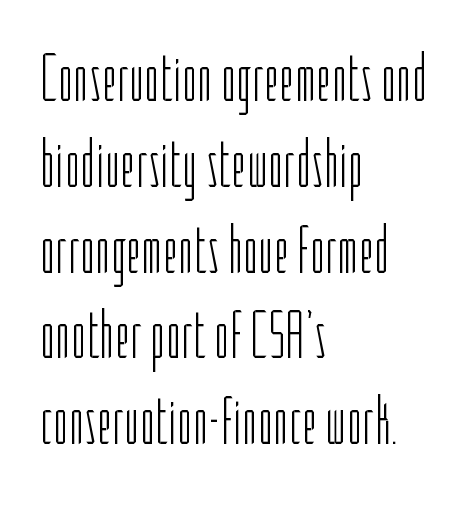
Q: Is the text bold? A: No.
Q: Is the text italic (slanted)? A: No, it is upright.
Q: Is the typeface a serif or a sans-serif typeface? A: Sans-serif.
Q: Is the text underlined? A: No.
Q: How is the paragraph aligned? A: Left-aligned.
Q: Is the spacing between letters normal or unusually wide? A: Normal.
Q: Is the spacing between lines tight, normal or loose? A: Normal.
Q: Width (condensed, normal, or wide)? A: Condensed.
Q: Stroke contrast? A: Low.
Q: x-height? A: Medium.
Q: Monospaced? A: No.
